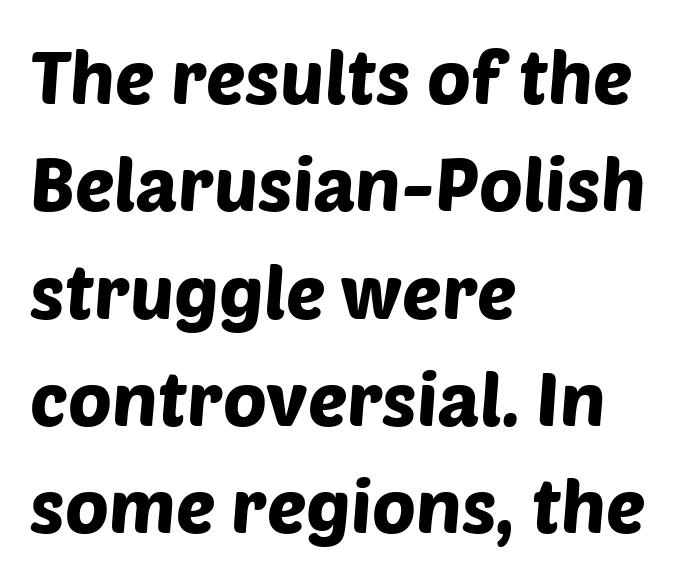
The horizontal fit of the characters is conventional and even. Each letter's strokes conclude bluntly, with no projecting serifs. Typeset ragged right — the left edge is the straight one. What's the leading like? Ordinary, nothing unusual. The letters advance in unequal steps, a hallmark of proportional type. Descenders hang freely into open space.
